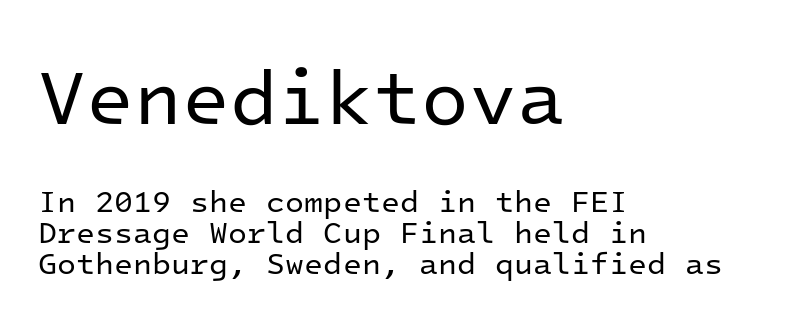
{"serif": "no", "italic": "no", "bold": "no", "weight": "regular", "width": "normal", "stroke_contrast": "low", "x_height": "medium", "monospaced": "yes", "underline": "no", "align": "left", "line_spacing": "tight", "line_spacing_ratio": 1.0, "letter_spacing": "normal", "letter_spacing_em": 0.0, "larger_block": "first", "size_ratio": 2.52, "glyph_px": 78}
